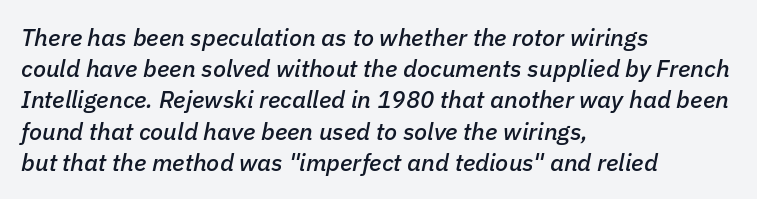
These lines are set flush left with a ragged right edge. There is no visible air inserted between adjacent glyphs. The font's italic variant was chosen for this text. Anything drawn beneath the words? Only blank space.
